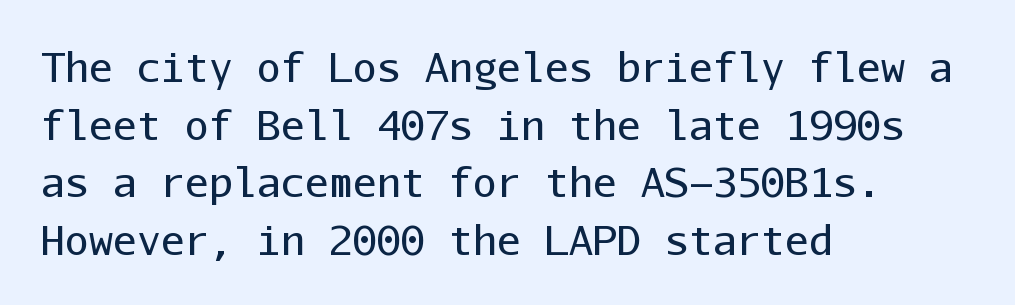
No heavy texture on the line: the type isn't bold. Each line starts at the same left margin while the right side varies. In terms of posture, this sample is upright. Looks like terminal output: every glyph gets an equal slot.
